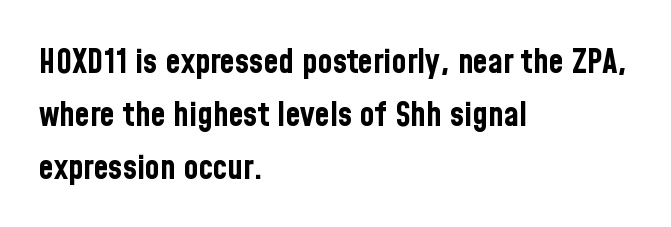
Q: Is the text bold? A: Yes.
Q: Is the text italic (slanted)? A: No, it is upright.
Q: Is the typeface a serif or a sans-serif typeface? A: Sans-serif.
Q: Is the text underlined? A: No.
Q: How is the paragraph aligned? A: Left-aligned.
Q: Is the spacing between letters normal or unusually wide? A: Normal.
Q: Is the spacing between lines tight, normal or loose? A: Normal.
Q: Width (condensed, normal, or wide)? A: Condensed.
Q: Stroke contrast? A: Low.
Q: x-height? A: Medium.
Q: Monospaced? A: No.
